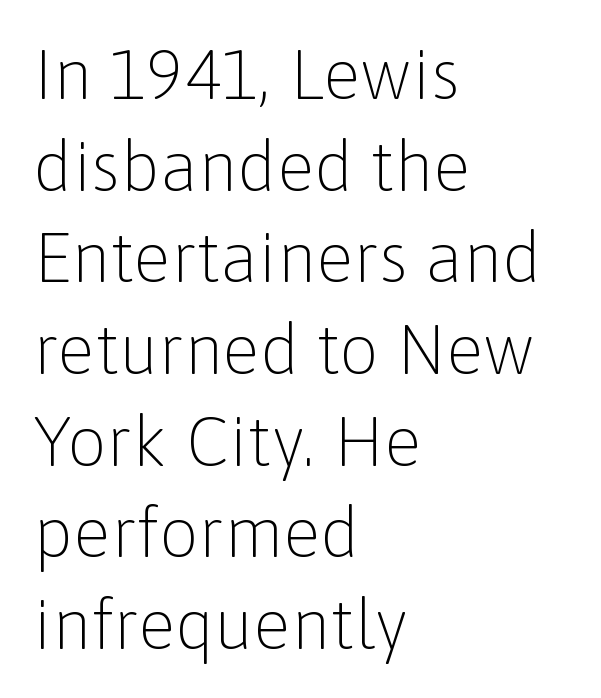
These lines keep a tight, regular rhythm from letter to letter. A typesetter would mark this as roman, not italic. Layout note: lines flush left. The weight would be labelled regular, book, light, or lighter still. Typographically, this falls in the sans-serif category. Plain, unruled lines of type.
